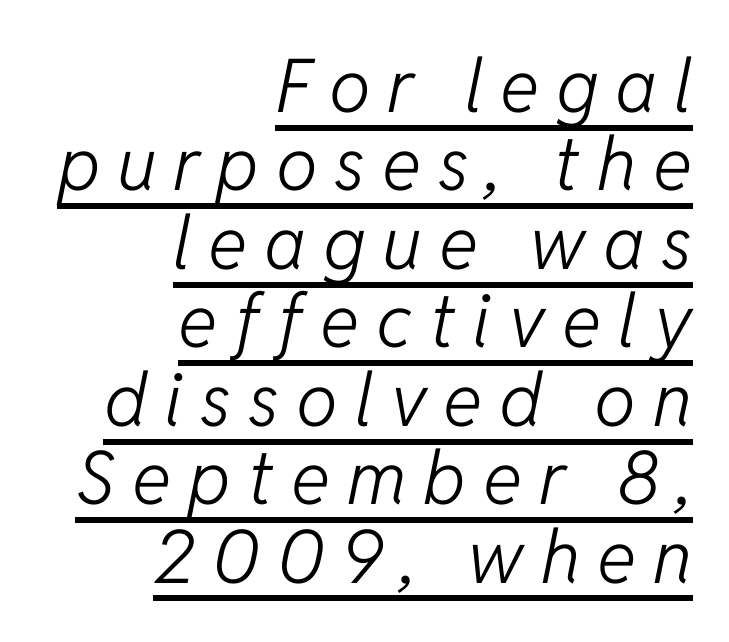
Do the characters align in a grid? No, the font is proportional. Does a line run under the words? Yes, clearly. Leading is clearly below the norm, producing a dense column. In terms of posture, this sample is oblique. A typesetter would call this heavily tracked-out type. Heaviness? Minimal to ordinary, like unemphasized prose.
